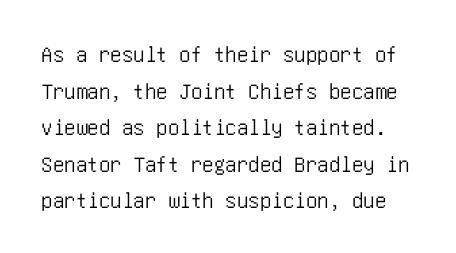
{"italic": "no", "underline": "no", "line_spacing": "normal", "line_spacing_ratio": 1.59, "letter_spacing": "normal", "letter_spacing_em": 0.0, "glyph_px": 23}
